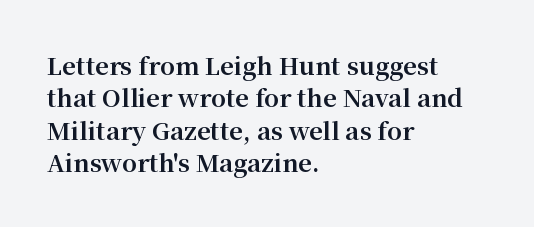
Q: Is the text bold? A: Yes.
Q: Is the text italic (slanted)? A: No, it is upright.
Q: Is the text underlined? A: No.
Q: How is the paragraph aligned? A: Left-aligned.
Q: Is the spacing between letters normal or unusually wide? A: Normal.
Q: Is the spacing between lines tight, normal or loose? A: Normal.
